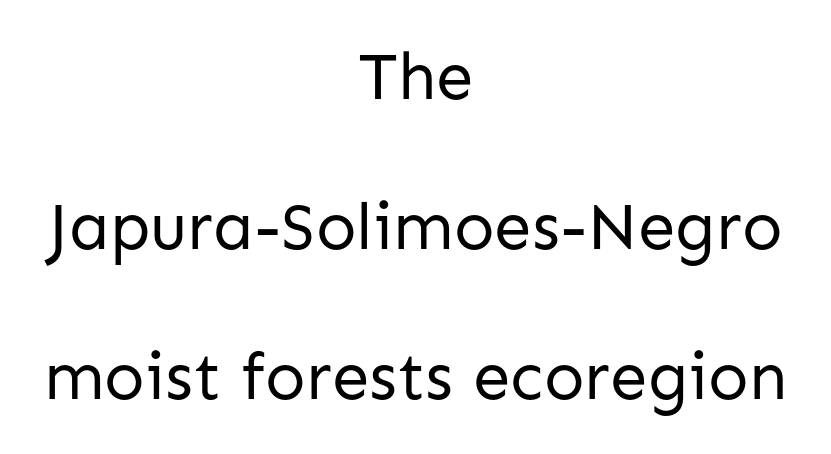
Q: Is the text bold? A: No.
Q: Is the text italic (slanted)? A: No, it is upright.
Q: Is the typeface a serif or a sans-serif typeface? A: Sans-serif.
Q: Is the text underlined? A: No.
Q: How is the paragraph aligned? A: Centered.
Q: Is the spacing between letters normal or unusually wide? A: Normal.
Q: Is the spacing between lines tight, normal or loose? A: Loose.
Q: Width (condensed, normal, or wide)? A: Normal.
Q: Stroke contrast? A: Low.
Q: x-height? A: Medium.
Q: Monospaced? A: No.
